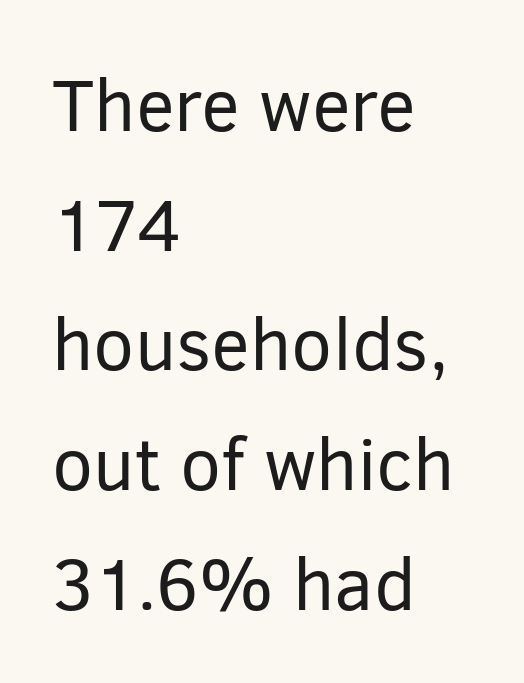
The image shows 73 px regular-weight sans-serif type, upright; set left-aligned, normal line spacing (1.64x), normal letter spacing, not underlined; low stroke contrast and a medium x-height.
